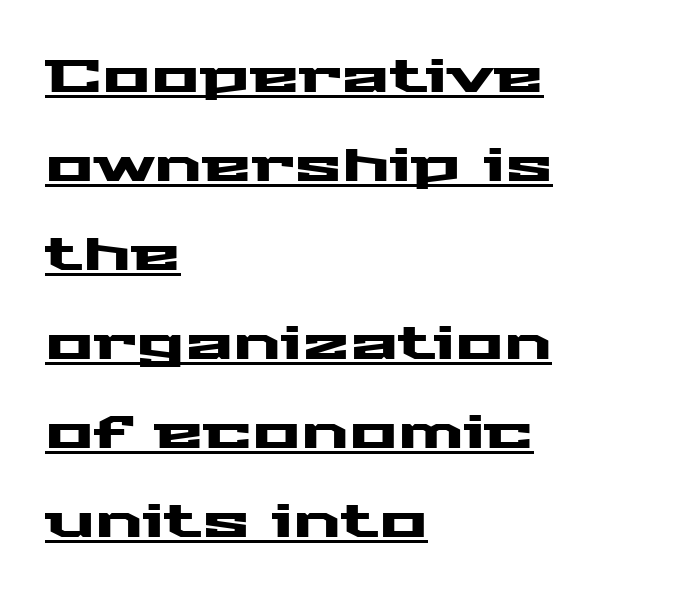
{"serif": "no", "italic": "no", "width": "wide", "stroke_contrast": "medium", "x_height": "medium", "monospaced": "no", "underline": "yes", "align": "left", "line_spacing": "loose", "line_spacing_ratio": 1.98, "letter_spacing": "normal", "letter_spacing_em": 0.0, "glyph_px": 45}
